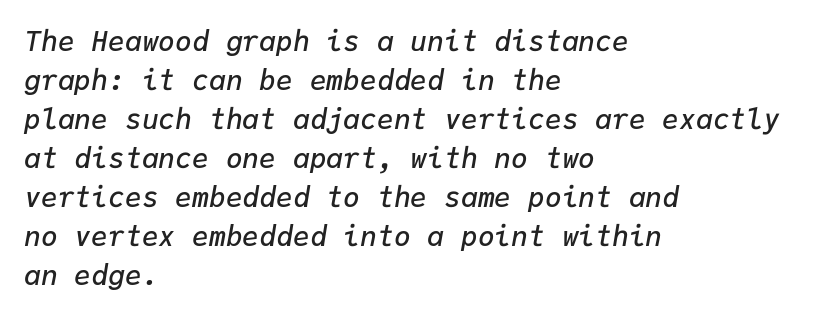
The passage shown has conventional tracking throughout. The space directly below the letters is spotless. There's an unmistakable incline to the writing here. Here the designer chose a console-style face with uniform glyph widths. Line starts are locked; line ends wander.
